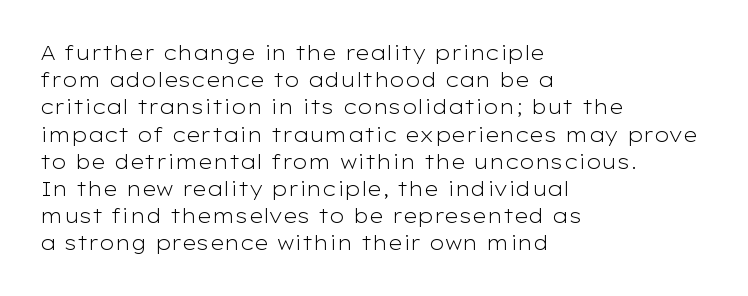
{"italic": "no", "bold": "no", "underline": "no", "align": "left", "line_spacing": "normal", "line_spacing_ratio": 1.36, "letter_spacing": "normal", "letter_spacing_em": 0.0, "glyph_px": 20}
